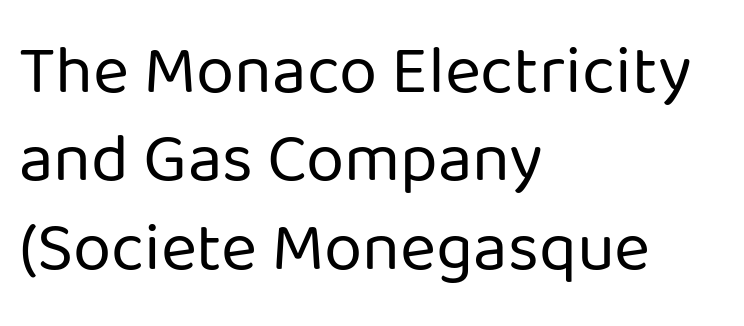
The image shows 69 px regular-weight sans-serif type, upright; set left-aligned, normal line spacing (1.28x), normal letter spacing, not underlined; low stroke contrast and a medium x-height.
